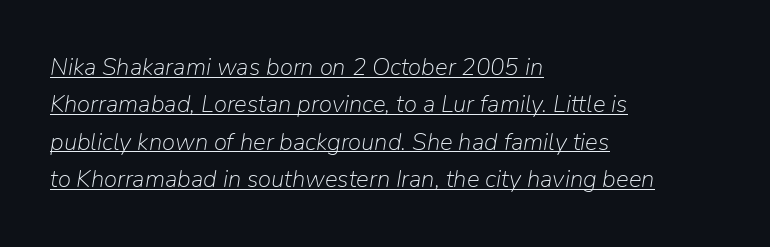
The image shows 24 px text type, italic (leaning right); set left-aligned, normal line spacing (1.56x), normal letter spacing, underlined.
